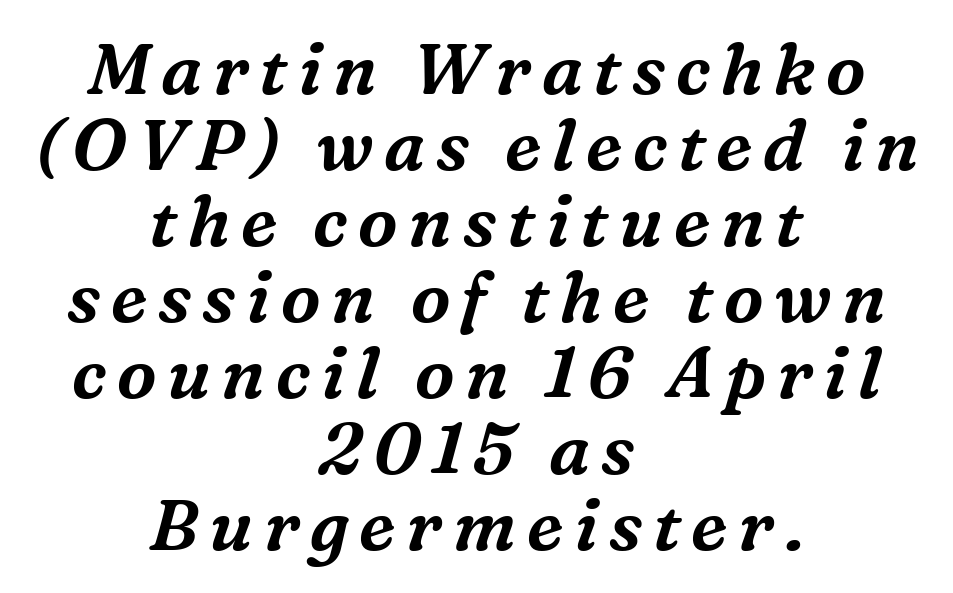
A typesetter would call this proportional, since set widths differ per character. Short and long lines alike share a common midpoint. Slanted lettering throughout. You could barely slide anything between these rows. Stroke terminals: seriffed.
